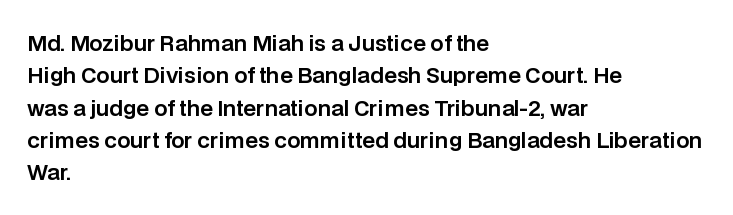
Glyph-to-glyph distance matches everyday printed text. Upright lettering throughout. Notice how descenders clear the ascenders below comfortably — that's standard leading. The strip under each line holds only bare page. Layout note: lines flush left.
